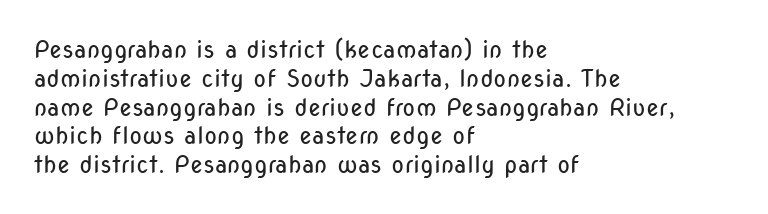
{"italic": "no", "bold": "no", "underline": "no", "align": "left", "line_spacing_ratio": 1.2, "letter_spacing": "normal", "letter_spacing_em": 0.0, "glyph_px": 24}
